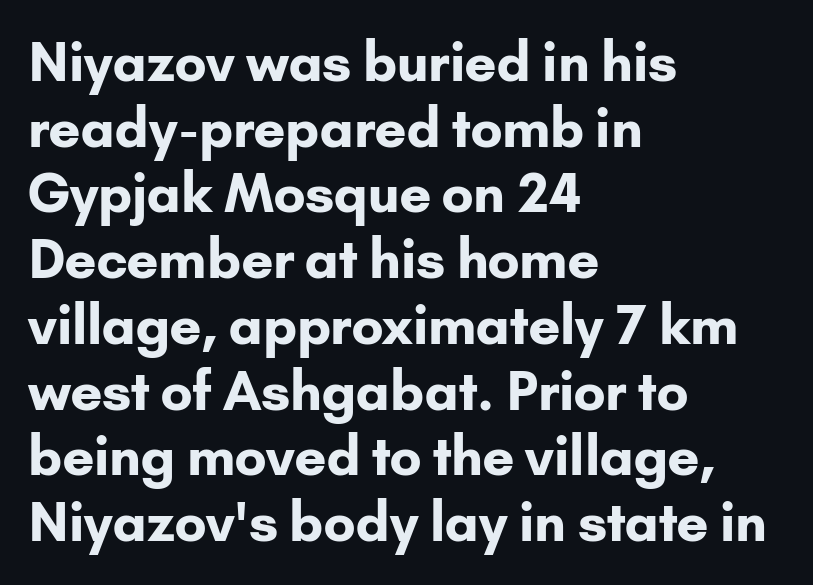
Q: Is the text bold? A: Yes.
Q: Is the text italic (slanted)? A: No, it is upright.
Q: Is the typeface a serif or a sans-serif typeface? A: Sans-serif.
Q: Is the text underlined? A: No.
Q: How is the paragraph aligned? A: Left-aligned.
Q: Is the spacing between letters normal or unusually wide? A: Normal.
Q: Width (condensed, normal, or wide)? A: Normal.
Q: Stroke contrast? A: Low.
Q: x-height? A: Small.
Q: Monospaced? A: No.
